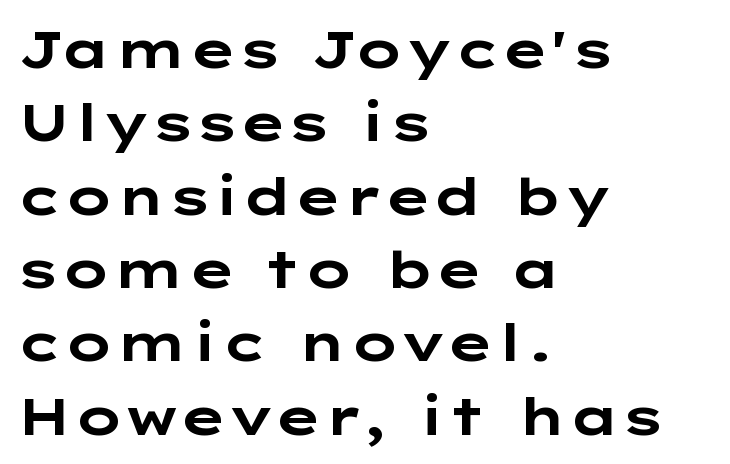
{"serif": "no", "italic": "no", "bold": "yes", "weight": "bold", "width": "wide", "stroke_contrast": "low", "x_height": "medium", "underline": "no", "align": "left", "line_spacing": "normal", "line_spacing_ratio": 1.41, "letter_spacing": "normal", "letter_spacing_em": 0.0, "glyph_px": 52}
